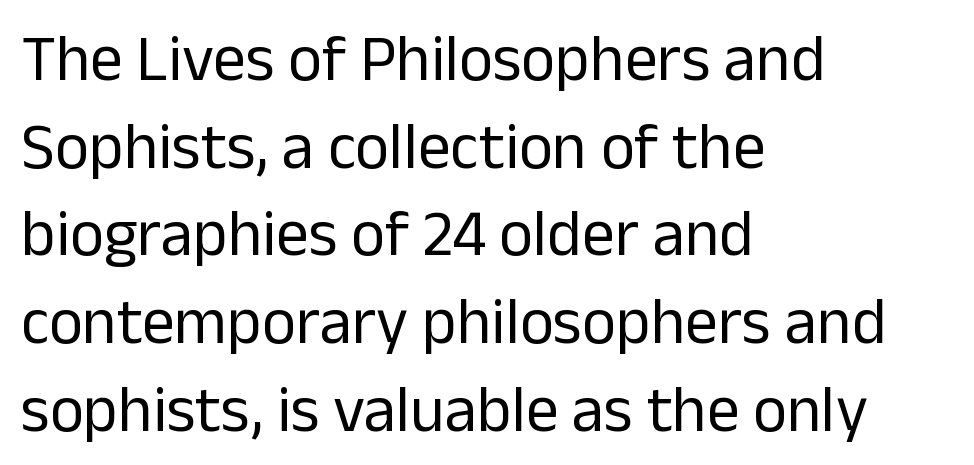
Q: Is the text bold? A: No.
Q: Is the text italic (slanted)? A: No, it is upright.
Q: Is the typeface a serif or a sans-serif typeface? A: Sans-serif.
Q: Is the text underlined? A: No.
Q: How is the paragraph aligned? A: Left-aligned.
Q: Is the spacing between letters normal or unusually wide? A: Normal.
Q: Is the spacing between lines tight, normal or loose? A: Normal.
Q: Width (condensed, normal, or wide)? A: Normal.
Q: Stroke contrast? A: Low.
Q: x-height? A: Medium.
Q: Monospaced? A: No.
